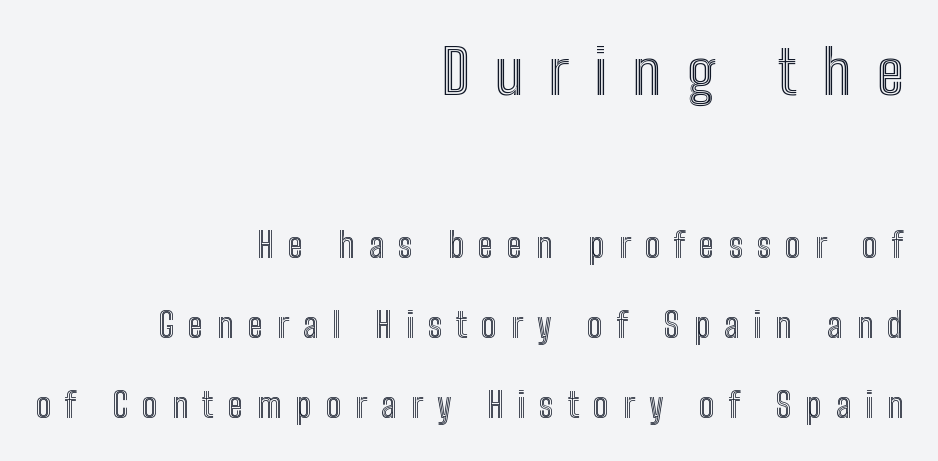
Q: Is the text italic (slanted)? A: No, it is upright.
Q: Is the text underlined? A: No.
Q: How is the paragraph aligned? A: Right-aligned.
Q: Is the spacing between letters normal or unusually wide? A: Unusually wide.
Q: Is the spacing between lines tight, normal or loose? A: Loose.
Q: Which block of text is set in a larger size, the first (top) or the second (bottom)? A: The first (top) one.
Q: Width (condensed, normal, or wide)? A: Condensed.
Q: x-height? A: Medium.
Q: Monospaced? A: No.
